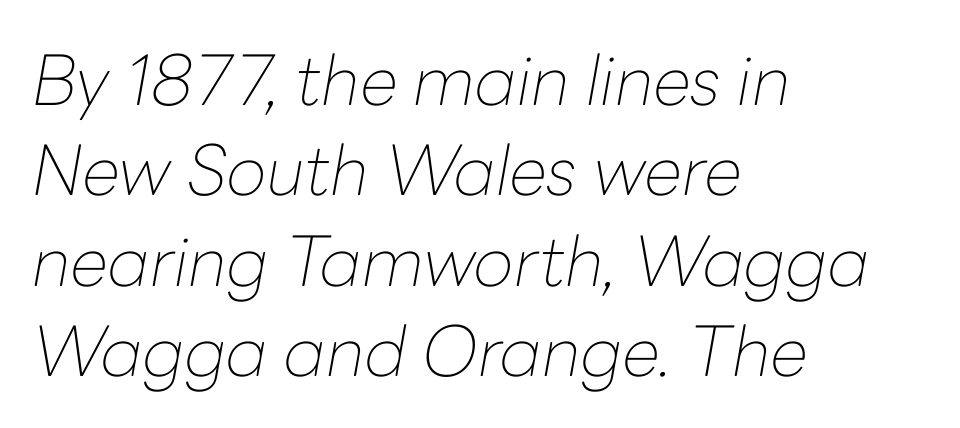
The image shows 69 px thin type, italic (leaning right); set left-aligned, normal line spacing (1.31x), normal letter spacing, not underlined; low stroke contrast and a medium x-height.
